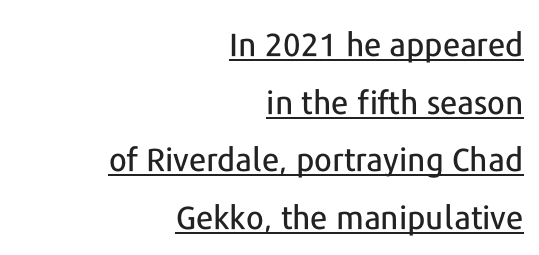
The image shows 32 px sans-serif type, upright; set right-aligned, line spacing 1.8x, normal letter spacing, underlined; low stroke contrast and a medium x-height.
